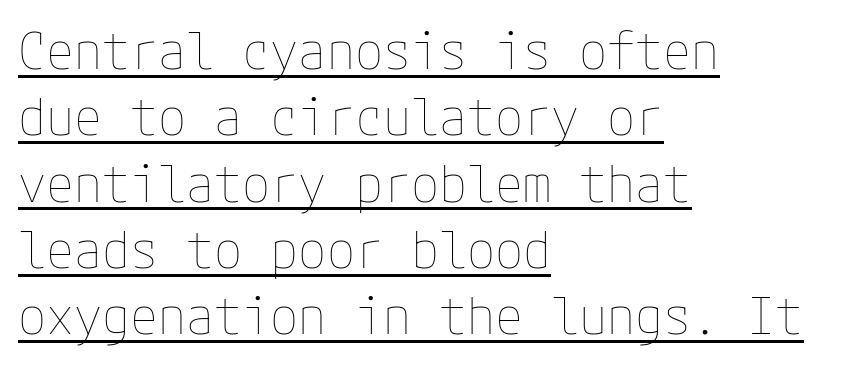
Q: Is the text bold? A: No.
Q: Is the text italic (slanted)? A: No, it is upright.
Q: Is the text underlined? A: Yes.
Q: How is the paragraph aligned? A: Left-aligned.
Q: Is the spacing between letters normal or unusually wide? A: Normal.
Q: Is the spacing between lines tight, normal or loose? A: Normal.
Q: Width (condensed, normal, or wide)? A: Normal.
Q: Stroke contrast? A: Low.
Q: x-height? A: Medium.
